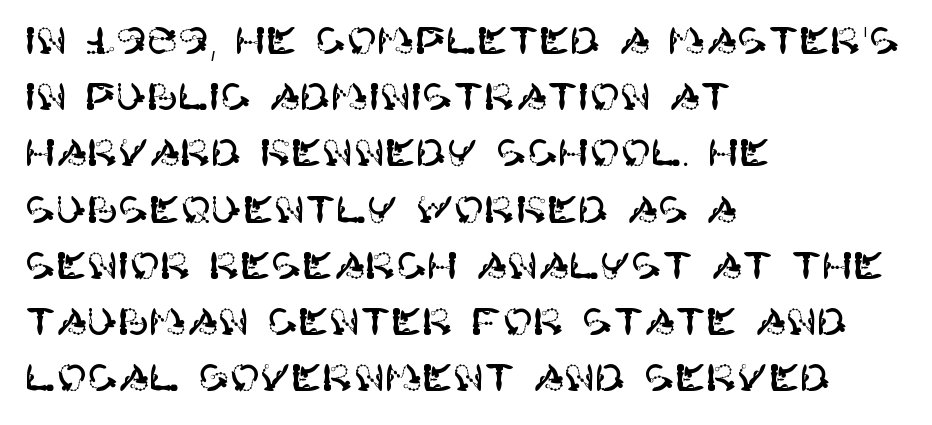
The image shows 37 px sans-serif type, upright; set left-aligned, normal line spacing (1.52x), normal letter spacing, not underlined; high stroke contrast and a large x-height.
